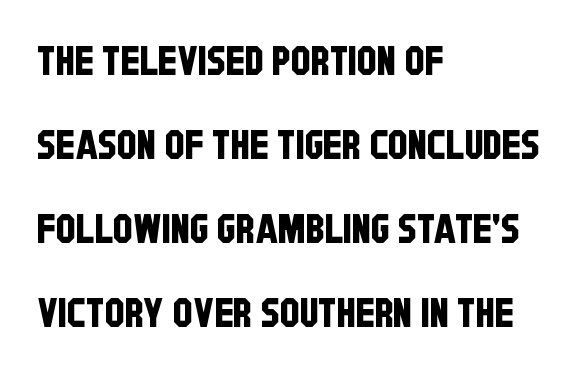
{"serif": "no", "width": "condensed", "stroke_contrast": "low", "x_height": "large", "monospaced": "no", "underline": "no", "align": "left", "line_spacing": "loose", "line_spacing_ratio": 2.1, "letter_spacing": "normal", "letter_spacing_em": 0.0, "glyph_px": 40}
